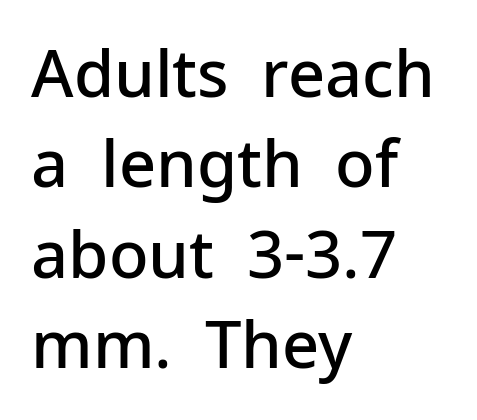
A clean baseline with only descenders dipping below it. Students, observe: this is what conventionally led text looks like. Stems and bowls a touch heavier than normal — semibold. Think of a printed novel: that variable character pitch is what you see here. This is roman type, the default non-slanted kind. One-word summary of the alignment: left.
